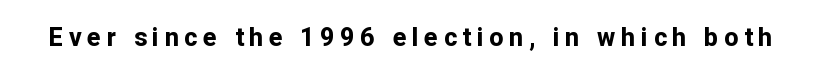
{"italic": "no", "bold": "yes", "underline": "no", "letter_spacing": "wide", "letter_spacing_em": 0.23, "glyph_px": 25}
